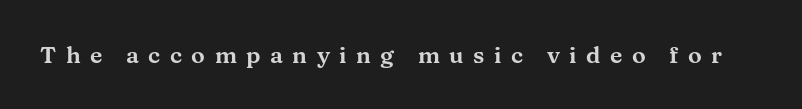
Q: Is the text italic (slanted)? A: No, it is upright.
Q: Is the text underlined? A: No.
Q: Is the spacing between letters normal or unusually wide? A: Unusually wide.
